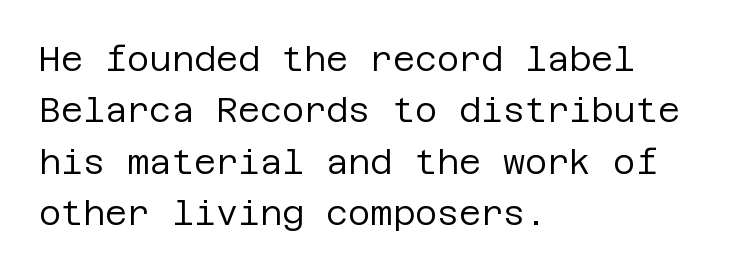
{"serif": "no", "italic": "no", "bold": "no", "weight": "regular", "width": "normal", "stroke_contrast": "low", "x_height": "large", "underline": "no", "align": "left", "line_spacing": "normal", "line_spacing_ratio": 1.51, "letter_spacing": "normal", "letter_spacing_em": 0.0, "glyph_px": 34}
